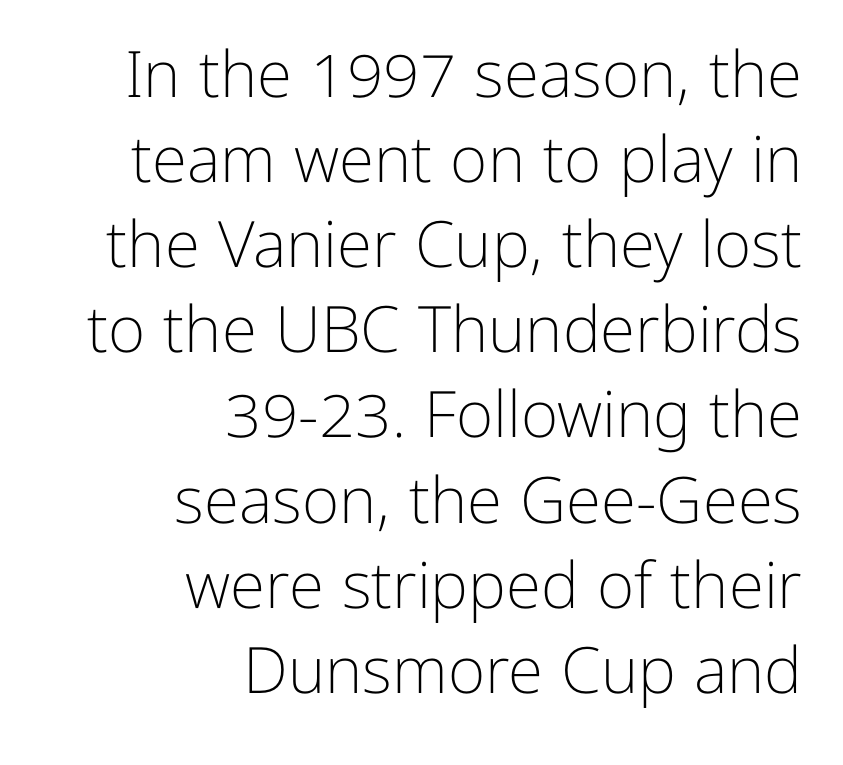
Q: Is the text bold? A: No.
Q: Is the text italic (slanted)? A: No, it is upright.
Q: Is the typeface a serif or a sans-serif typeface? A: Sans-serif.
Q: Is the text underlined? A: No.
Q: How is the paragraph aligned? A: Right-aligned.
Q: Is the spacing between letters normal or unusually wide? A: Normal.
Q: Is the spacing between lines tight, normal or loose? A: Normal.
Q: Width (condensed, normal, or wide)? A: Normal.
Q: Stroke contrast? A: Low.
Q: x-height? A: Medium.
Q: Monospaced? A: No.
